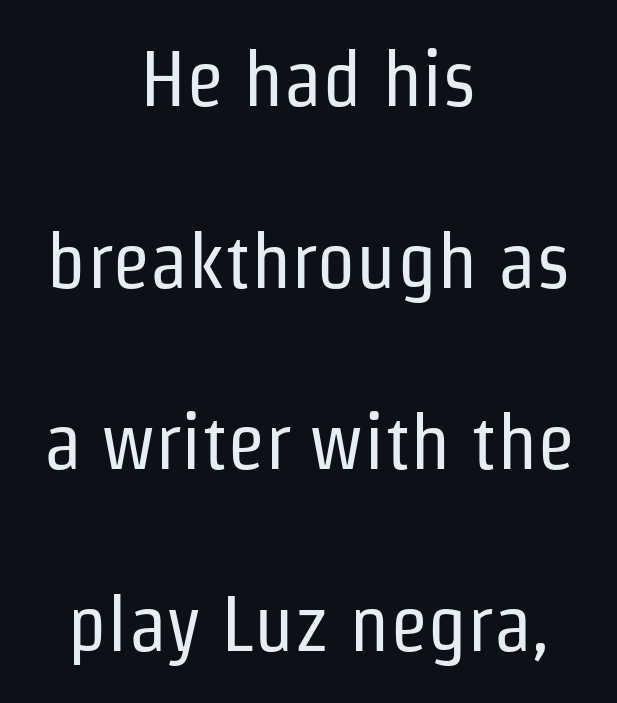
The image shows 78 px regular-weight, condensed sans-serif type, upright; set centered, loose line spacing (2.33x), normal letter spacing, not underlined; low stroke contrast and a medium x-height.
